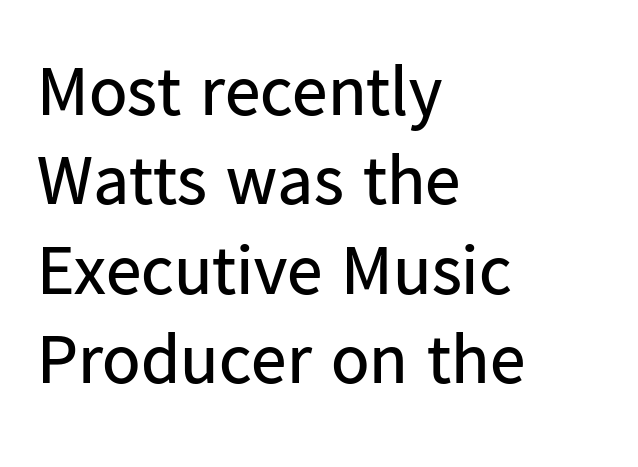
{"serif": "no", "italic": "no", "bold": "no", "weight": "regular", "width": "normal", "stroke_contrast": "low", "x_height": "medium", "monospaced": "no", "underline": "no", "align": "left", "line_spacing": "normal", "line_spacing_ratio": 1.26, "letter_spacing": "normal", "letter_spacing_em": 0.0, "glyph_px": 71}
